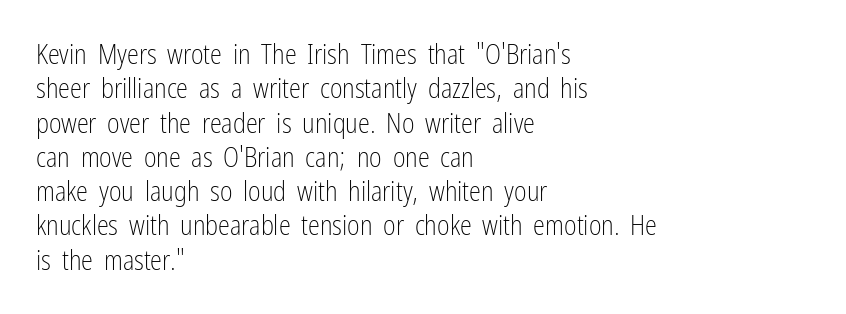
Q: Is the text bold? A: No.
Q: Is the text italic (slanted)? A: No, it is upright.
Q: Is the text underlined? A: No.
Q: How is the paragraph aligned? A: Left-aligned.
Q: Is the spacing between letters normal or unusually wide? A: Normal.
Q: Is the spacing between lines tight, normal or loose? A: Normal.
